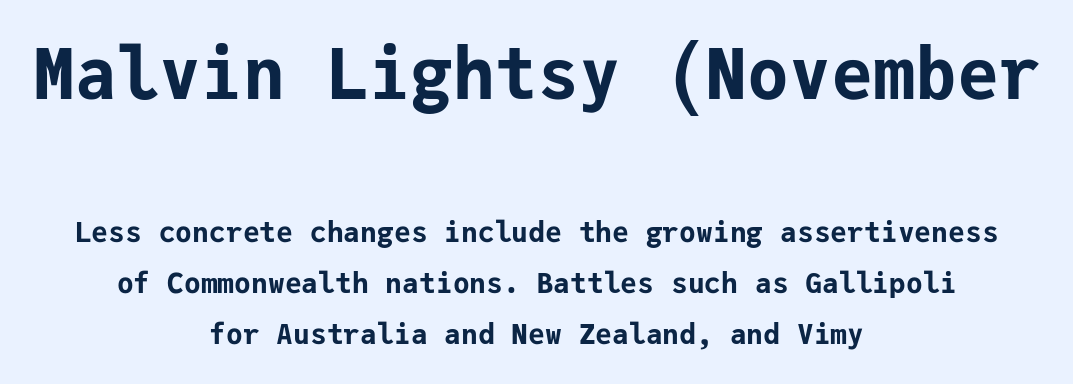
These lines are centered, leaving both edges ragged. No word sits above an underline. Regarding serifs, this sample does without them. Character size in the leading block exceeds that of the trailing block. The passage shown is emphatically bold. The passage shown is typed in a monospace face where columns stay perfectly aligned.
